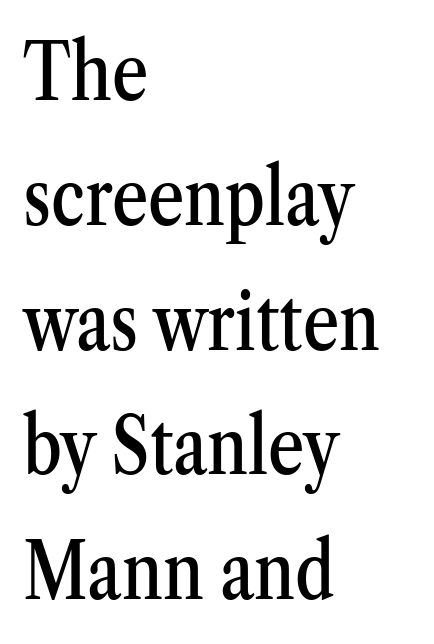
The image shows 79 px condensed serif type, upright; set left-aligned, normal line spacing (1.58x), normal letter spacing, not underlined; medium stroke contrast and a medium x-height.
